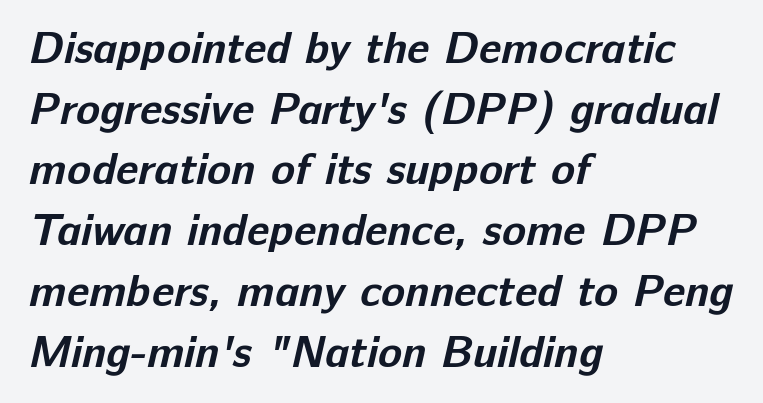
{"serif": "no", "bold": "yes", "weight": "bold", "width": "normal", "stroke_contrast": "low", "x_height": "medium", "monospaced": "no", "underline": "no", "align": "left", "line_spacing": "normal", "line_spacing_ratio": 1.38, "letter_spacing": "normal", "letter_spacing_em": 0.0, "glyph_px": 44}
